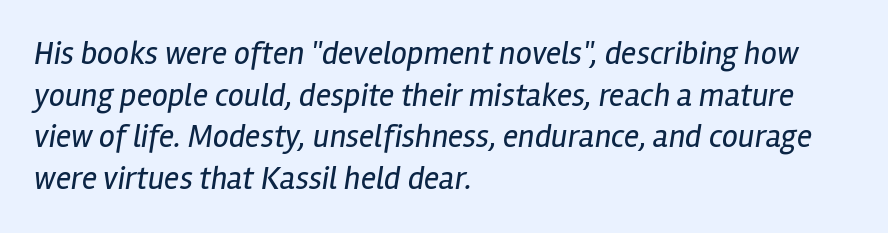
Q: Is the text bold? A: No.
Q: Is the text italic (slanted)? A: Yes, it leans right by about 12 degrees.
Q: Is the text underlined? A: No.
Q: How is the paragraph aligned? A: Left-aligned.
Q: Is the spacing between letters normal or unusually wide? A: Normal.
Q: Is the spacing between lines tight, normal or loose? A: Normal.
Q: Width (condensed, normal, or wide)? A: Condensed.
Q: Stroke contrast? A: Low.
Q: x-height? A: Medium.
Q: Monospaced? A: No.
